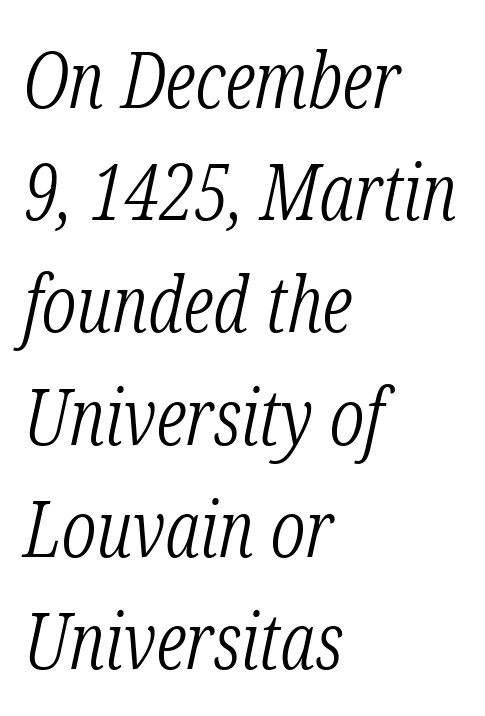
Q: Is the text bold? A: No.
Q: Is the text italic (slanted)? A: Yes, it leans right by about 12 degrees.
Q: Is the typeface a serif or a sans-serif typeface? A: Serif.
Q: Is the text underlined? A: No.
Q: How is the paragraph aligned? A: Left-aligned.
Q: Is the spacing between letters normal or unusually wide? A: Normal.
Q: Is the spacing between lines tight, normal or loose? A: Normal.
Q: Width (condensed, normal, or wide)? A: Condensed.
Q: Stroke contrast? A: Low.
Q: x-height? A: Medium.
Q: Monospaced? A: No.
